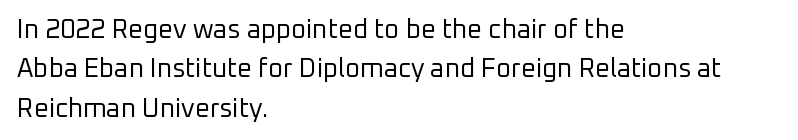
Q: Is the text bold? A: No.
Q: Is the text italic (slanted)? A: No, it is upright.
Q: Is the text underlined? A: No.
Q: How is the paragraph aligned? A: Left-aligned.
Q: Is the spacing between letters normal or unusually wide? A: Normal.
Q: Is the spacing between lines tight, normal or loose? A: Normal.
